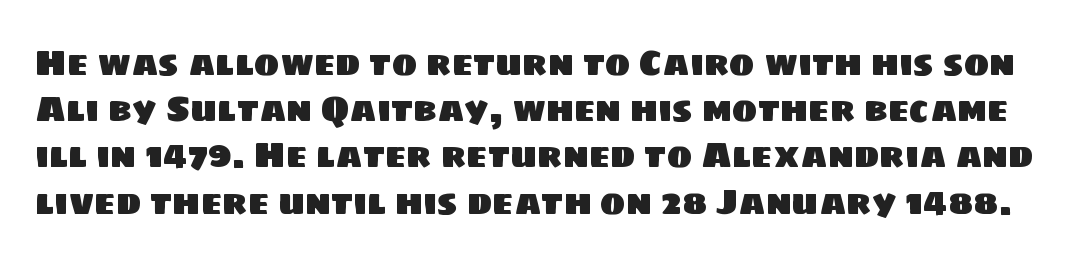
{"serif": "no", "width": "normal", "stroke_contrast": "low", "x_height": "large", "monospaced": "no", "underline": "no", "line_spacing": "normal", "line_spacing_ratio": 1.36, "letter_spacing": "normal", "letter_spacing_em": 0.0, "glyph_px": 34}
